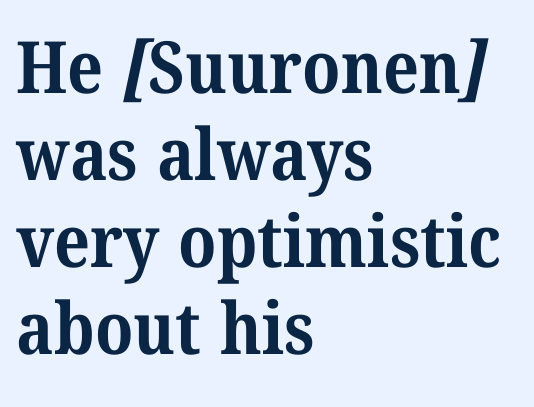
Q: Is the text bold? A: Yes.
Q: Is the typeface a serif or a sans-serif typeface? A: Serif.
Q: Is the text underlined? A: No.
Q: How is the paragraph aligned? A: Left-aligned.
Q: Is the spacing between letters normal or unusually wide? A: Normal.
Q: Width (condensed, normal, or wide)? A: Normal.
Q: Stroke contrast? A: Medium.
Q: x-height? A: Medium.
Q: Monospaced? A: No.
